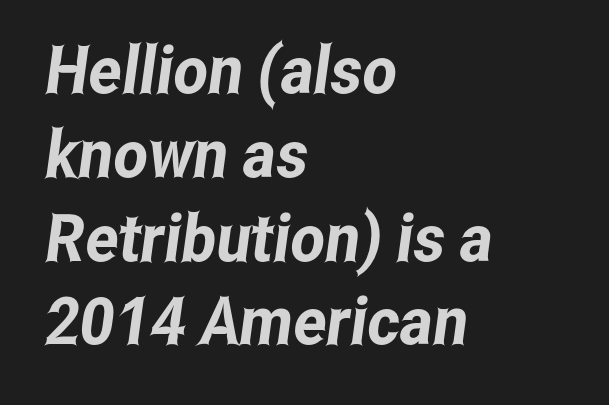
The image shows 66 px condensed sans-serif type; set left-aligned, normal line spacing (1.27x), normal letter spacing, not underlined; low stroke contrast and a medium x-height.
